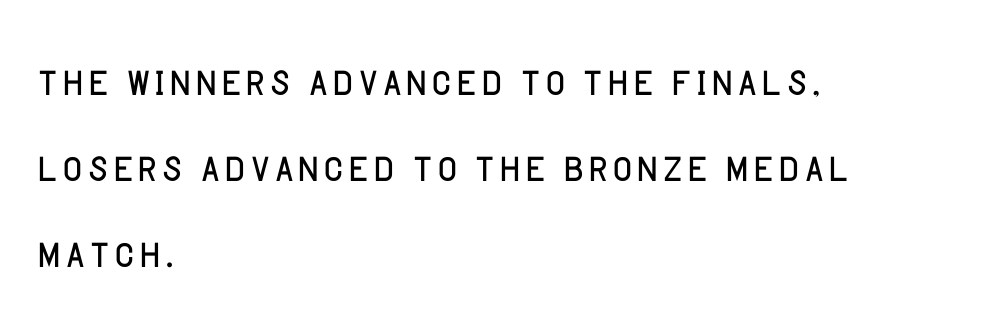
Each word holds together tightly as a unit, with standard inter-letter gaps. Think of a printed novel: that variable character pitch is what you see here. Check under the words: just untouched page. Notice how the stems are strictly vertical — no italics here. Stroke terminals: plain, sans-serif.
